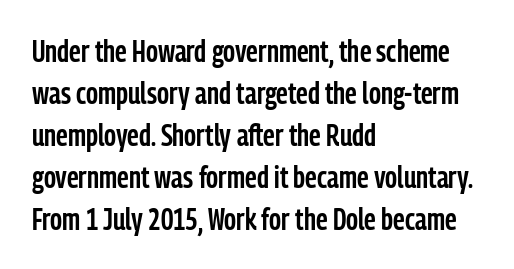
Q: Is the text bold? A: Semi-bold.
Q: Is the text italic (slanted)? A: No, it is upright.
Q: Is the typeface a serif or a sans-serif typeface? A: Sans-serif.
Q: Is the text underlined? A: No.
Q: How is the paragraph aligned? A: Left-aligned.
Q: Is the spacing between letters normal or unusually wide? A: Normal.
Q: Is the spacing between lines tight, normal or loose? A: Normal.
Q: Width (condensed, normal, or wide)? A: Condensed.
Q: Stroke contrast? A: Low.
Q: x-height? A: Medium.
Q: Monospaced? A: No.
